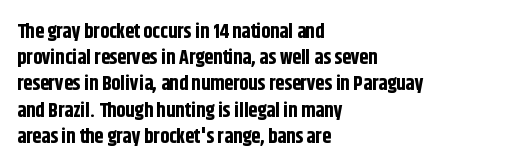
Leftover space on each line is placed entirely after the last word. Honestly, the row spacing looks completely unremarkable. This sample uses an upright cut, with every glyph sitting square on the baseline. A typesetter would call this zero additional tracking. Check the space under the baseline: it is left empty.
